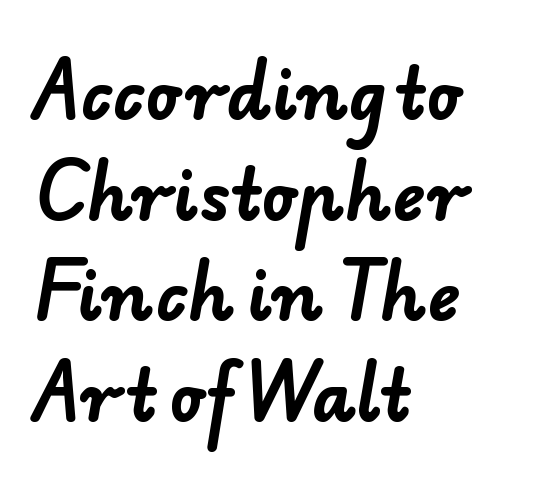
The line-height multiplier appears to be the usual default. Any mark beneath the type? The region is blank. The passage shown has conventional tracking throughout. The rendering uses a bold face; every stroke is thick and dark. Spacing verdict: proportional, widths tailored to each character.
